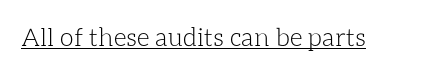
The image shows 25 px text type, upright; set normal letter spacing, underlined.
